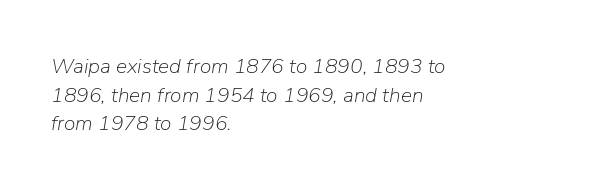
The image shows 21 px text type, italic (leaning right); set left-aligned, normal line spacing (1.36x), normal letter spacing, not underlined.
